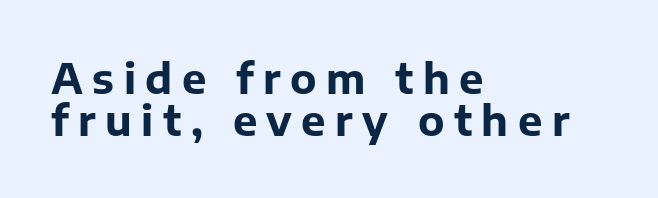
{"serif": "no", "italic": "no", "bold": "yes", "weight": "bold", "width": "normal", "stroke_contrast": "low", "x_height": "medium", "monospaced": "no", "underline": "no", "align": "left", "line_spacing": "tight", "line_spacing_ratio": 1.03, "letter_spacing": "wide", "letter_spacing_em": 0.23, "glyph_px": 41}
